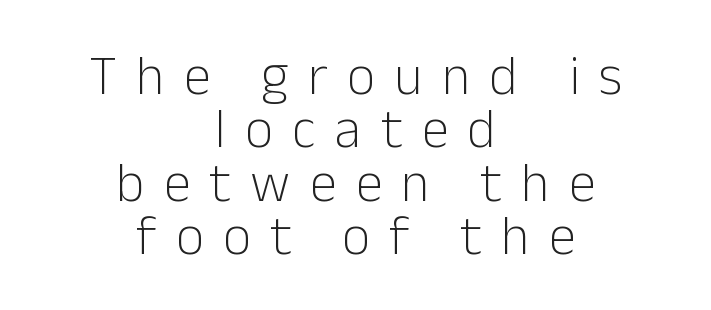
The whitespace from short lines is split evenly between both sides. The horizontal fit of the characters is loose and conspicuously gappy. Compared with typical paragraphs, the rows here are closer together. You can tell from the bare stems that sans-serif type was used. The passage shown is typed in a proportional face where columns would drift.
